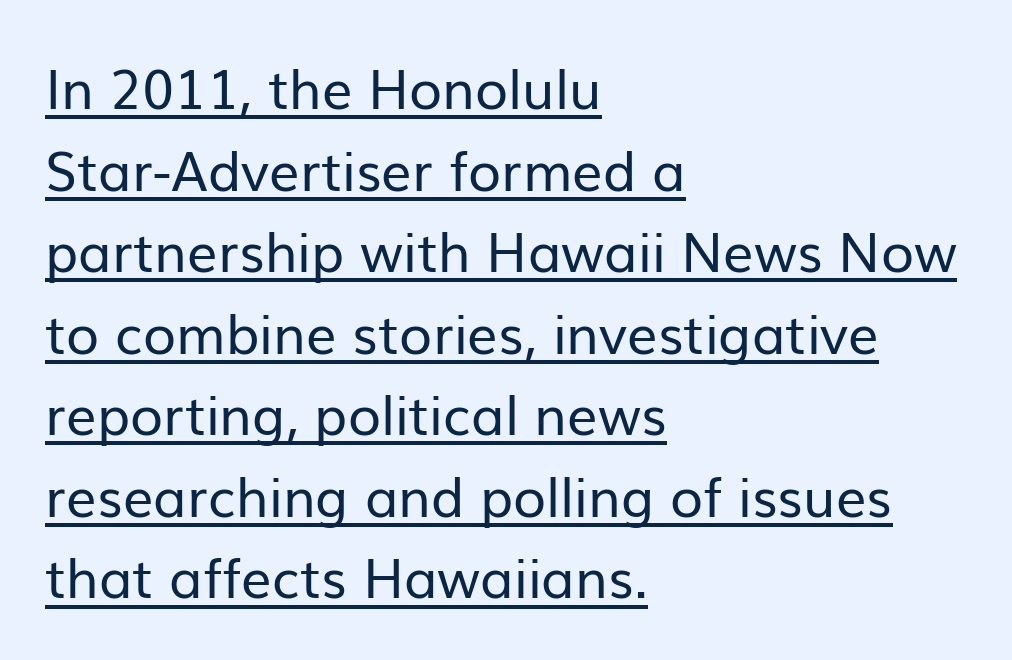
Evenly set lines give the paragraph a standard silhouette. Students, note that the glyphs here touch the page at normal intervals. Emphasis is given by a line drawn under the lettering. Think of a printed novel: that variable character pitch is what you see here. The axis of the letterforms is exactly vertical. Short and long lines alike share a common starting point at left.
